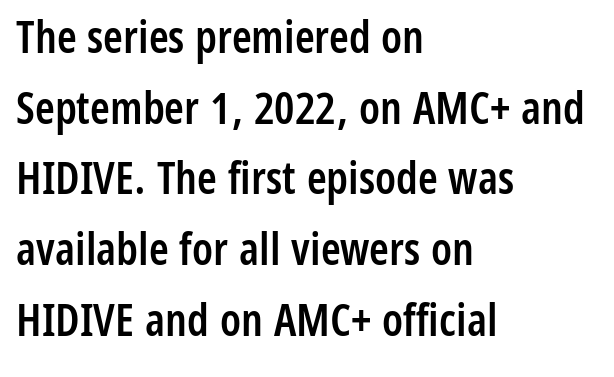
The image shows 45 px semibold, condensed sans-serif type, upright; set left-aligned, normal line spacing (1.57x), normal letter spacing, not underlined; low stroke contrast and a medium x-height.
